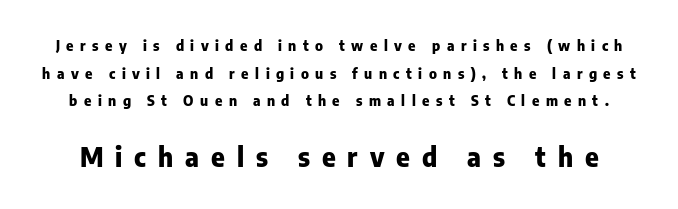
The image shows 26 px bold type, upright; set loose line spacing (1.98x), unusually wide letter spacing (+0.46 em), not underlined; the second (bottom) block is 1.86x larger.
